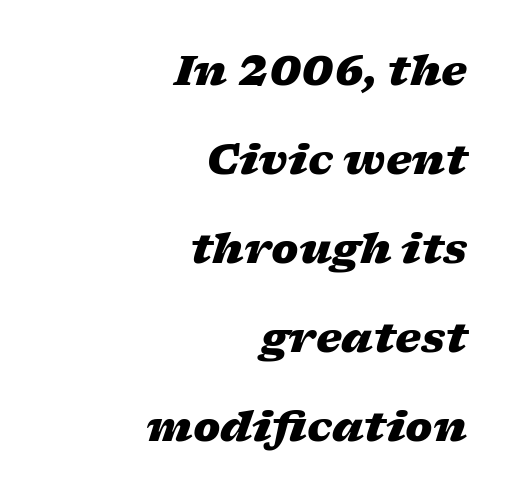
The image shows 41 px heavy, wide type, italic (leaning right); set right-aligned, loose line spacing (2.17x), normal letter spacing, not underlined; low stroke contrast and a medium x-height.
